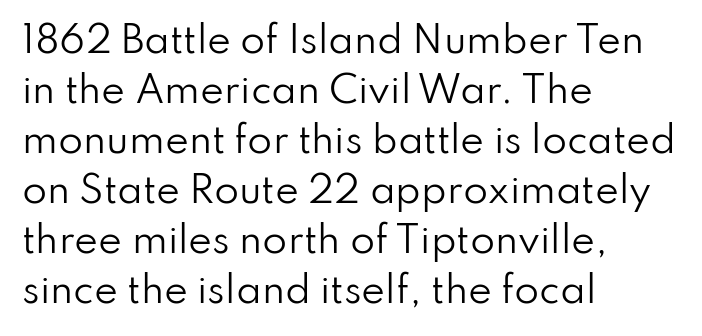
The image shows 36 px regular-weight sans-serif type, upright; set left-aligned, normal line spacing (1.39x), normal letter spacing, not underlined; low stroke contrast and a small x-height.
